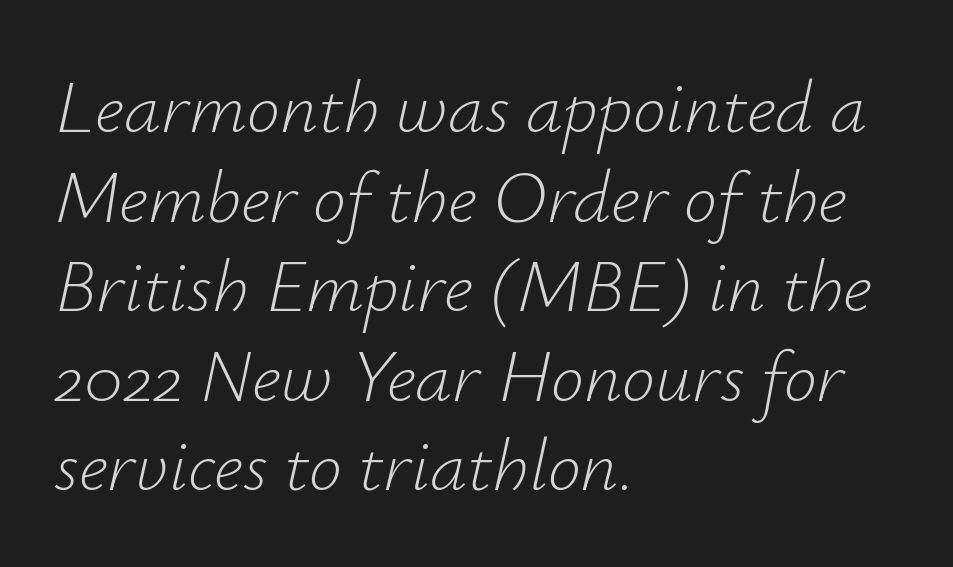
No heavy texture on the line: the type isn't bold. The rendering applies a slant to the glyphs. The letters advance in unequal steps, a hallmark of proportional type. Default kerning and tracking; the words read as compact shapes. The setting favours the left margin, as ordinary paragraphs usually do.
